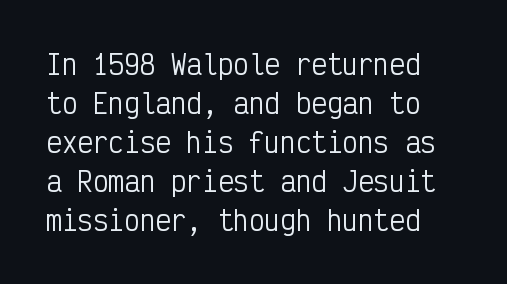
{"italic": "no", "bold": "no", "underline": "no", "line_spacing": "normal", "line_spacing_ratio": 1.5, "letter_spacing": "normal", "letter_spacing_em": 0.0, "glyph_px": 26}
